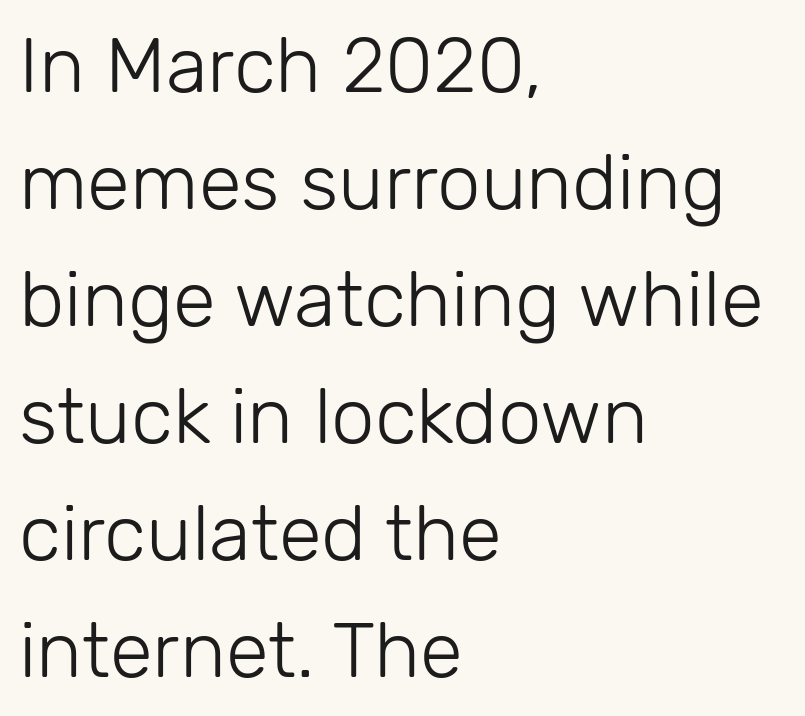
Rows of type keep a routine distance in the vertical direction. Is this a sans? Yes — the strokes have no serifs. Spacing between characters is what you'd get straight out of the box. Each line starts at the same left margin while the right side varies.
